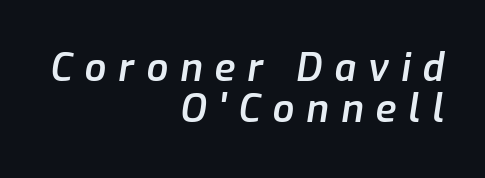
The image shows 38 px semibold type, italic (leaning right); set right-aligned, tight line spacing (1.09x), unusually wide letter spacing (+0.32 em), not underlined; low stroke contrast and a medium x-height.
